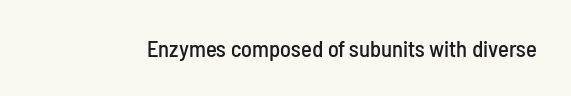
Q: Is the text italic (slanted)? A: No, it is upright.
Q: Is the text underlined? A: No.
Q: Is the spacing between letters normal or unusually wide? A: Normal.
